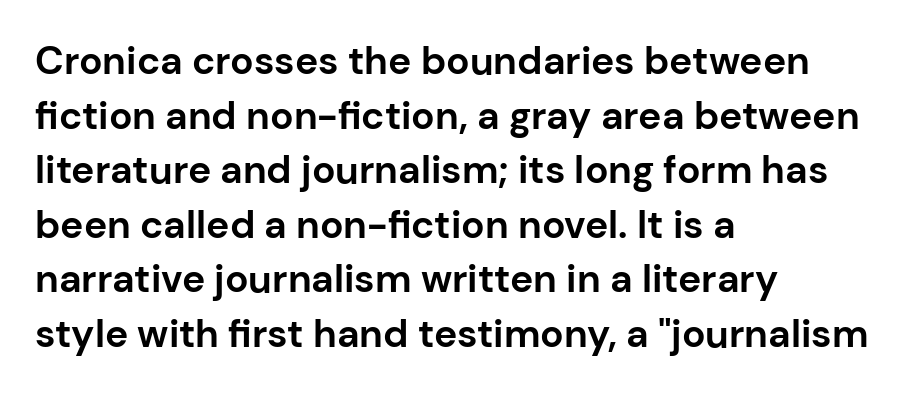
The image shows 39 px bold sans-serif type, upright; set left-aligned, normal line spacing (1.4x), normal letter spacing, not underlined; low stroke contrast and a medium x-height.
